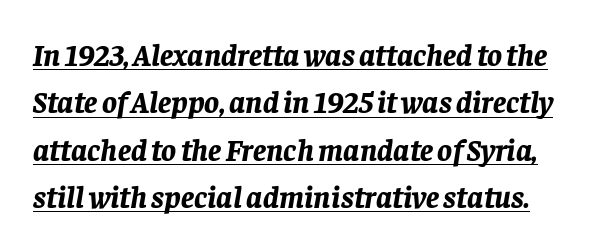
Q: Is the text bold? A: Yes.
Q: Is the text italic (slanted)? A: Yes, it leans right by about 8 degrees.
Q: Is the text underlined? A: Yes.
Q: Is the spacing between letters normal or unusually wide? A: Normal.
Q: Is the spacing between lines tight, normal or loose? A: Normal.
Q: Width (condensed, normal, or wide)? A: Normal.
Q: Stroke contrast? A: Low.
Q: x-height? A: Large.
Q: Monospaced? A: No.
